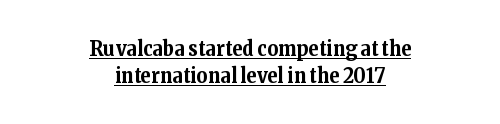
The image shows 21 px bold type, upright; set centered, normal line spacing (1.27x), normal letter spacing, underlined.
